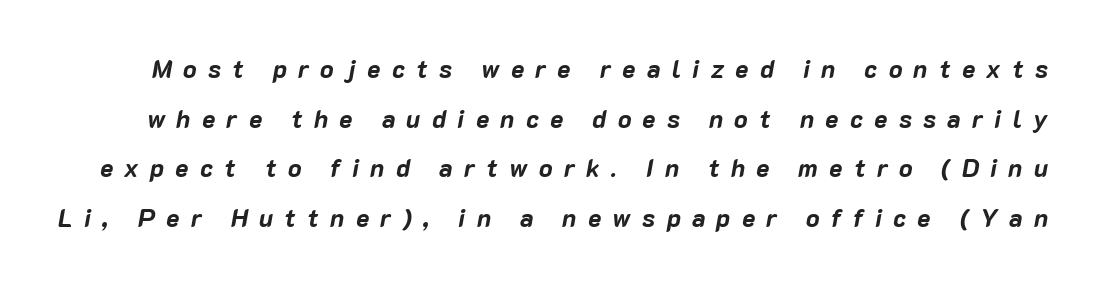
{"italic": "yes", "lean": "right", "slant_degrees": 10, "bold": "yes", "underline": "no", "line_spacing": "loose", "line_spacing_ratio": 1.99, "letter_spacing": "wide", "letter_spacing_em": 0.45, "glyph_px": 25}
